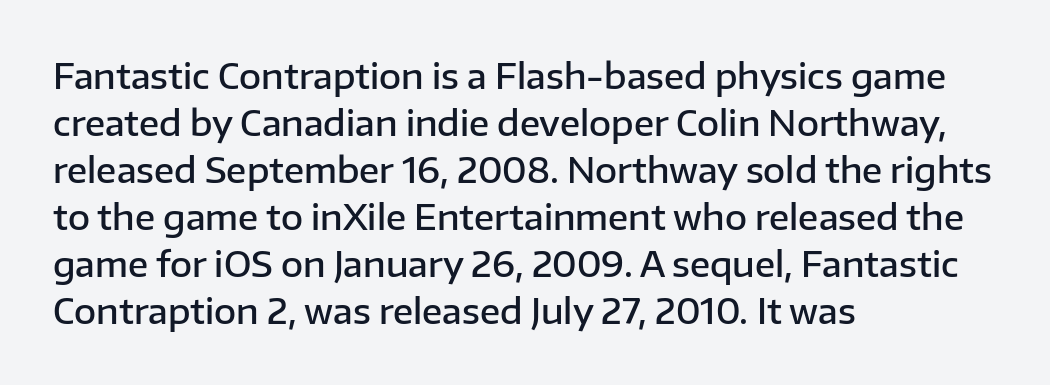
{"serif": "no", "italic": "no", "bold": "semi", "weight": "semibold", "width": "normal", "stroke_contrast": "low", "x_height": "medium", "monospaced": "no", "underline": "no", "align": "left", "line_spacing": "normal", "line_spacing_ratio": 1.38, "letter_spacing": "normal", "letter_spacing_em": 0.0, "glyph_px": 34}
